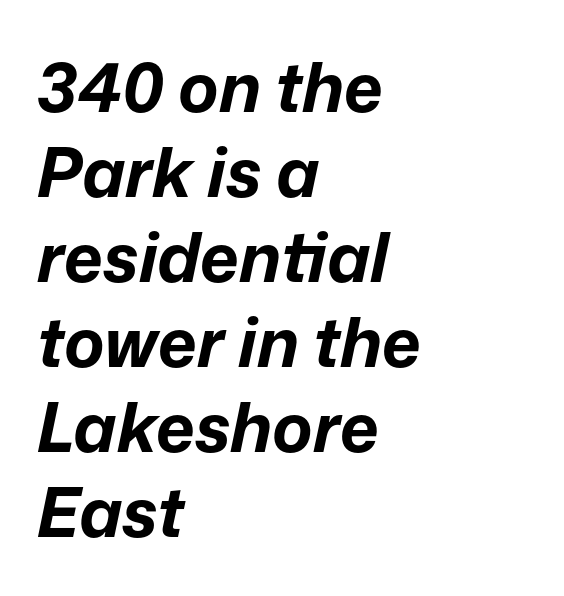
{"italic": "yes", "lean": "right", "slant_degrees": 12, "bold": "yes", "weight": "bold", "width": "normal", "stroke_contrast": "low", "x_height": "medium", "monospaced": "no", "underline": "no", "align": "left", "line_spacing": "normal", "line_spacing_ratio": 1.25, "letter_spacing": "normal", "letter_spacing_em": 0.0, "glyph_px": 68}
